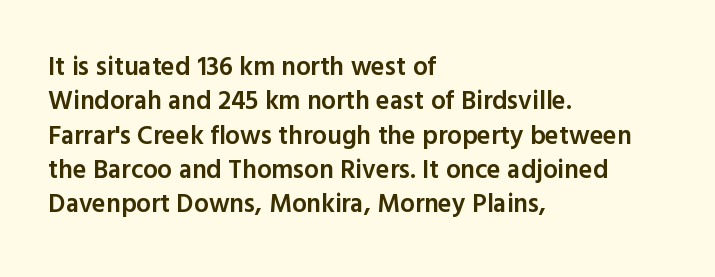
The image shows 26 px text type, upright; set left-aligned, normal line spacing (1.32x), normal letter spacing, not underlined.
